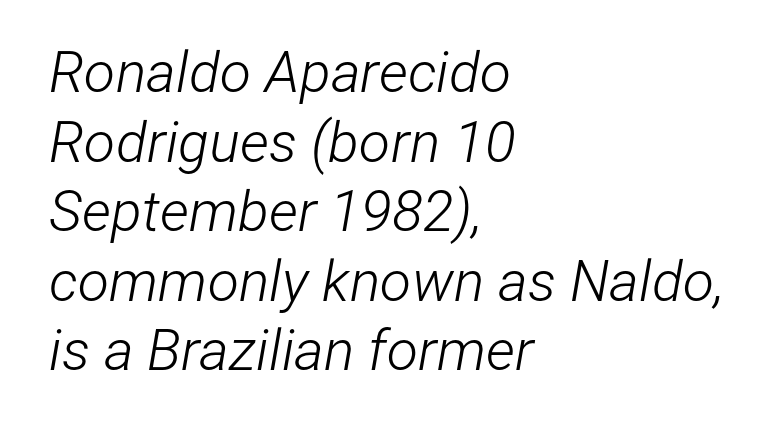
Think of a printed novel: that variable character pitch is what you see here. Plain, unruled lines of type. Italic: yes, the glyphs are oblique. These lines are set flush left with a ragged right edge. Heaviness? Minimal to ordinary, like unemphasized prose. Is the letter spacing exaggerated? No — it looks like the ordinary default.
